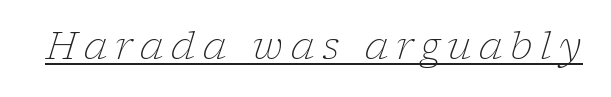
The image shows 38 px light serif type, italic (leaning right); set unusually wide letter spacing (+0.2 em), underlined; low stroke contrast and a medium x-height.
